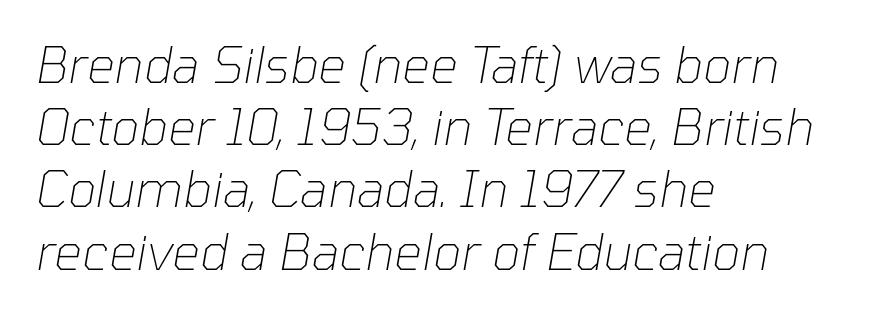
Q: Is the text bold? A: No.
Q: Is the text italic (slanted)? A: Yes, it leans right by about 10 degrees.
Q: Is the text underlined? A: No.
Q: How is the paragraph aligned? A: Left-aligned.
Q: Is the spacing between letters normal or unusually wide? A: Normal.
Q: Is the spacing between lines tight, normal or loose? A: Normal.
Q: Width (condensed, normal, or wide)? A: Normal.
Q: Stroke contrast? A: Low.
Q: x-height? A: Medium.
Q: Monospaced? A: No.
